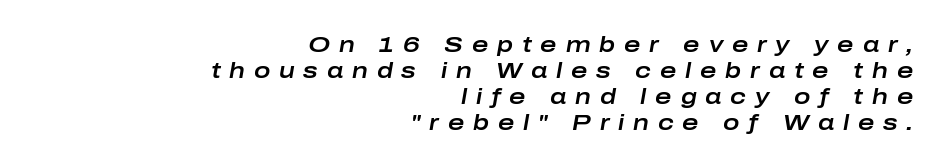
Q: Is the text italic (slanted)? A: Yes, it leans right by about 10 degrees.
Q: Is the text underlined? A: No.
Q: How is the paragraph aligned? A: Right-aligned.
Q: Is the spacing between letters normal or unusually wide? A: Unusually wide.
